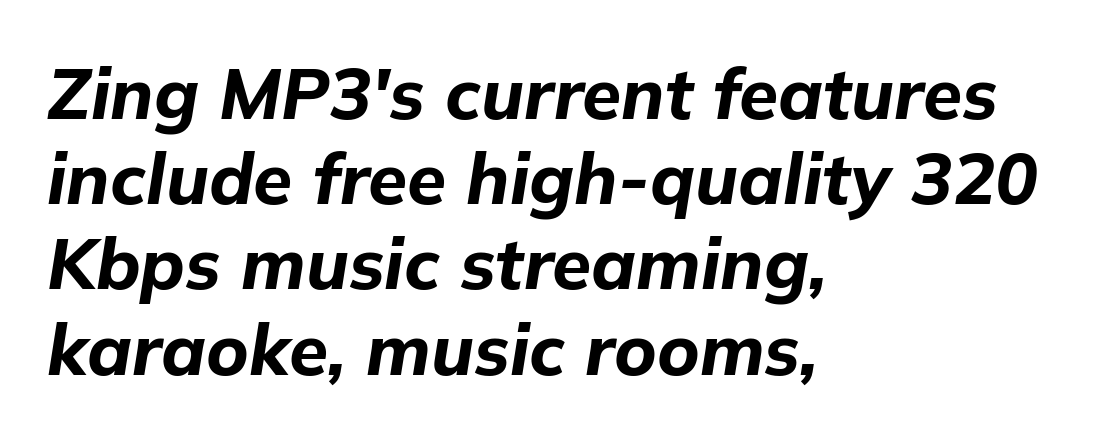
The image shows 71 px bold type, italic (leaning right); set left-aligned, line spacing 1.2x, normal letter spacing, not underlined; low stroke contrast and a medium x-height.
